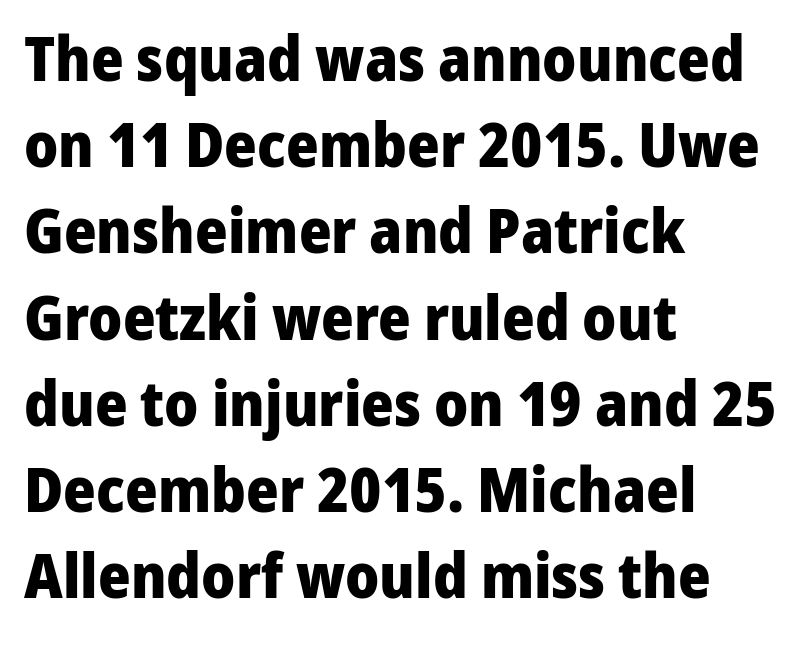
Q: Is the text bold? A: Yes.
Q: Is the text italic (slanted)? A: No, it is upright.
Q: Is the typeface a serif or a sans-serif typeface? A: Sans-serif.
Q: Is the text underlined? A: No.
Q: How is the paragraph aligned? A: Left-aligned.
Q: Is the spacing between letters normal or unusually wide? A: Normal.
Q: Is the spacing between lines tight, normal or loose? A: Normal.
Q: Width (condensed, normal, or wide)? A: Normal.
Q: Stroke contrast? A: Low.
Q: x-height? A: Medium.
Q: Monospaced? A: No.
